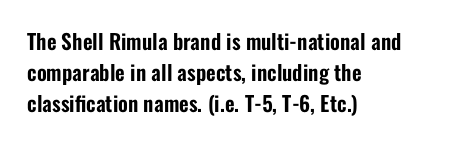
Q: Is the text italic (slanted)? A: No, it is upright.
Q: Is the text underlined? A: No.
Q: How is the paragraph aligned? A: Left-aligned.
Q: Is the spacing between letters normal or unusually wide? A: Normal.
Q: Is the spacing between lines tight, normal or loose? A: Normal.
